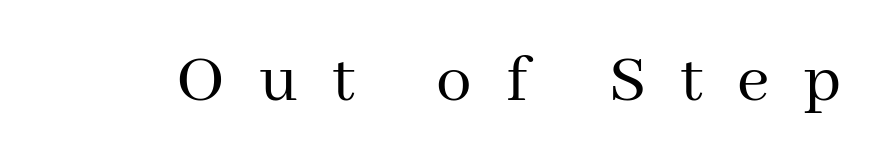
{"serif": "yes", "italic": "no", "bold": "no", "weight": "regular", "width": "normal", "stroke_contrast": "medium", "x_height": "medium", "monospaced": "no", "underline": "no", "letter_spacing": "wide", "letter_spacing_em": 0.48, "glyph_px": 71}
